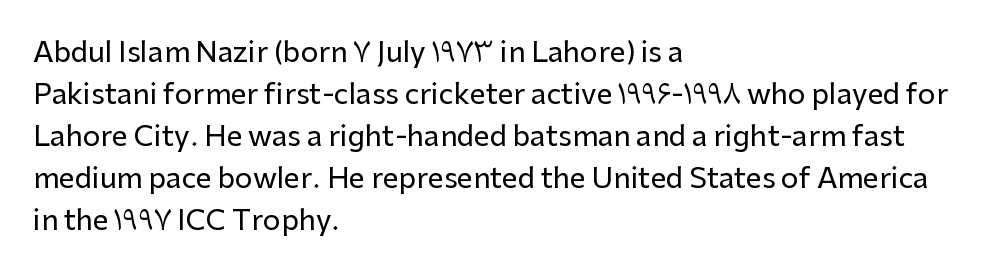
This is sans-serif lettering, the kind often seen on screens and signage. Summary of vertical rhythm: regular, with standard interline spacing. Note the varied advance widths — an 'i' is clearly narrower than an 'm'. Students, note that the glyphs here touch the page at normal intervals. No italicization has been applied; the sample stays upright.
